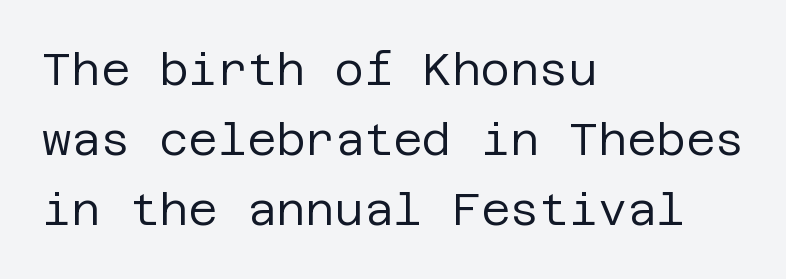
Ascenders rise straight up at ninety degrees. Decoration check: the copy has no underline. This reads as an unemphasized weight, regular at the heaviest. Each letter's strokes conclude bluntly, with no projecting serifs. Vertical spacing — default.
